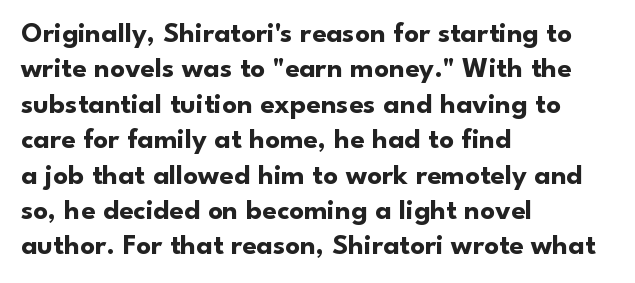
Q: Is the text bold? A: Yes.
Q: Is the text italic (slanted)? A: No, it is upright.
Q: Is the typeface a serif or a sans-serif typeface? A: Sans-serif.
Q: Is the text underlined? A: No.
Q: How is the paragraph aligned? A: Left-aligned.
Q: Is the spacing between letters normal or unusually wide? A: Normal.
Q: Width (condensed, normal, or wide)? A: Normal.
Q: Stroke contrast? A: Low.
Q: x-height? A: Small.
Q: Monospaced? A: No.
